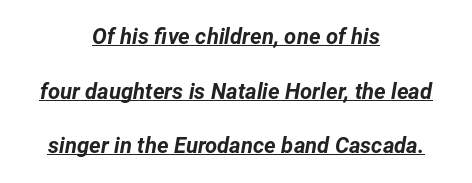
Q: Is the text bold? A: Yes.
Q: Is the text italic (slanted)? A: Yes, it leans right by about 12 degrees.
Q: Is the text underlined? A: Yes.
Q: How is the paragraph aligned? A: Centered.
Q: Is the spacing between letters normal or unusually wide? A: Normal.
Q: Is the spacing between lines tight, normal or loose? A: Loose.
